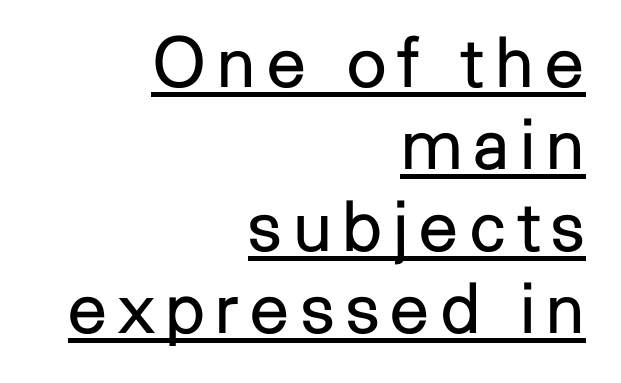
You can see a thin bar hugging the bottom of the glyphs. The lines are quadded right. When letters stand straight like this, we call the style roman or upright. No extra ink here — the face is not bold.
